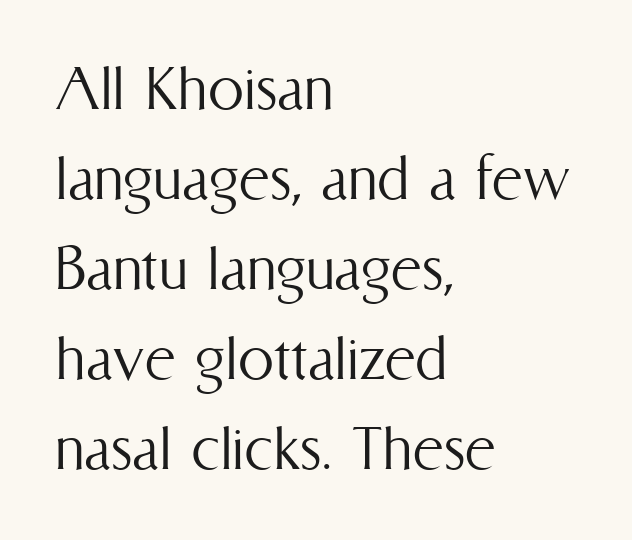
{"italic": "no", "bold": "no", "weight": "light", "width": "condensed", "stroke_contrast": "medium", "x_height": "medium", "monospaced": "no", "underline": "no", "align": "left", "line_spacing": "normal", "line_spacing_ratio": 1.25, "letter_spacing": "normal", "letter_spacing_em": 0.0, "glyph_px": 72}
